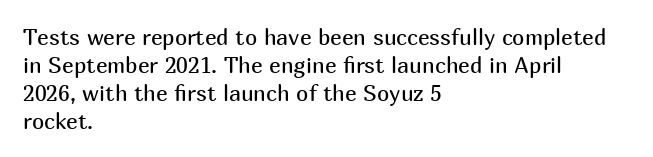
Q: Is the text bold? A: No.
Q: Is the text italic (slanted)? A: No, it is upright.
Q: Is the text underlined? A: No.
Q: How is the paragraph aligned? A: Left-aligned.
Q: Is the spacing between letters normal or unusually wide? A: Normal.
Q: Is the spacing between lines tight, normal or loose? A: Normal.
